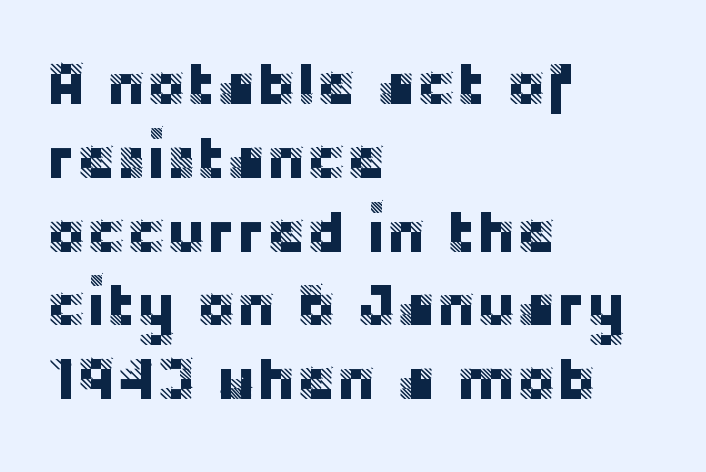
Where is the straight margin? On the left. To sum up the face: it is a sans, with no serifs. How are the letters spaced? Ordinarily, with no added tracking. No word sits above an underline. Proportional: the letters do not fall into vertical columns.
